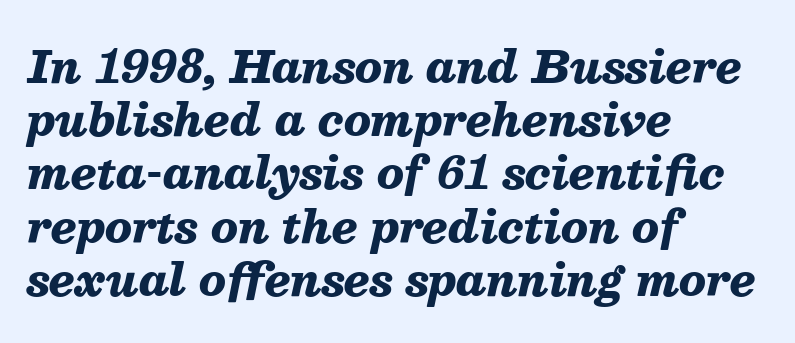
{"italic": "yes", "lean": "right", "slant_degrees": 13, "bold": "yes", "weight": "heavy", "width": "normal", "stroke_contrast": "medium", "x_height": "medium", "monospaced": "no", "underline": "no", "align": "left", "line_spacing_ratio": 1.21, "letter_spacing": "normal", "letter_spacing_em": 0.0, "glyph_px": 44}
